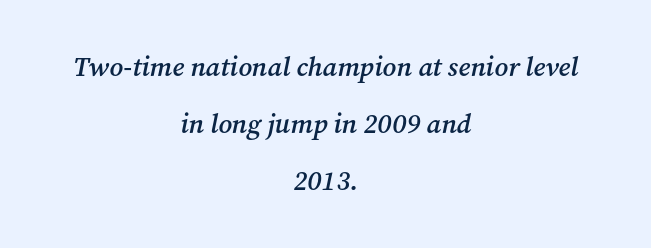
The image shows 27 px text type, italic (leaning right); set centered, loose line spacing (2.11x), normal letter spacing, not underlined.
